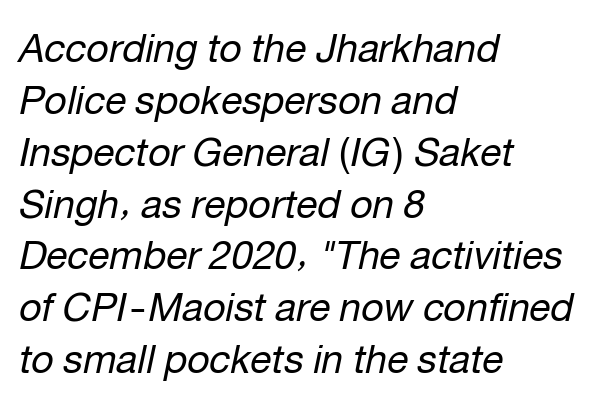
The image shows 39 px regular-weight type, italic (leaning right); set left-aligned, normal line spacing (1.33x), normal letter spacing, not underlined; low stroke contrast and a medium x-height.
